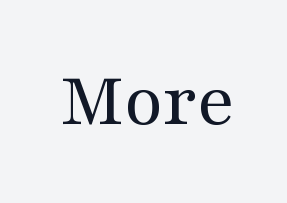
The image shows 80 px regular-weight, wide serif type, upright; set normal letter spacing, not underlined; medium stroke contrast and a medium x-height.
